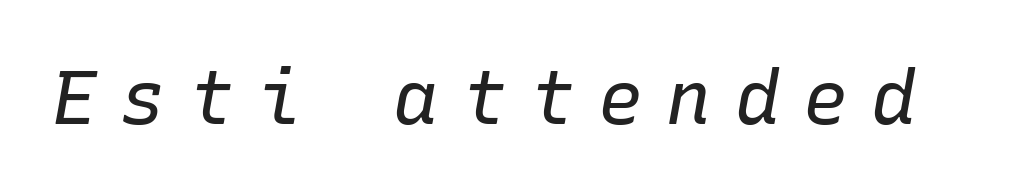
{"italic": "yes", "lean": "right", "slant_degrees": 10, "bold": "no", "weight": "regular", "width": "normal", "stroke_contrast": "low", "x_height": "medium", "monospaced": "yes", "underline": "no", "letter_spacing": "wide", "letter_spacing_em": 0.31, "glyph_px": 75}
